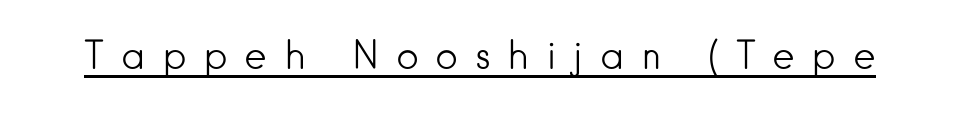
Q: Is the text bold? A: No.
Q: Is the text italic (slanted)? A: No, it is upright.
Q: Is the typeface a serif or a sans-serif typeface? A: Sans-serif.
Q: Is the text underlined? A: Yes.
Q: Is the spacing between letters normal or unusually wide? A: Unusually wide.
Q: Width (condensed, normal, or wide)? A: Normal.
Q: Stroke contrast? A: Low.
Q: x-height? A: Small.
Q: Monospaced? A: No.
